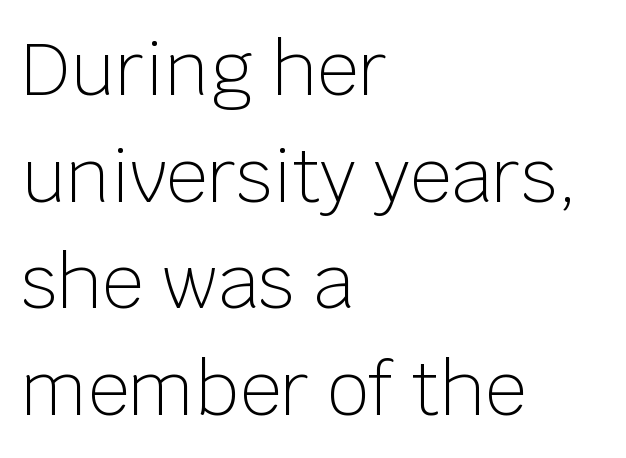
{"serif": "no", "italic": "no", "bold": "no", "weight": "light", "width": "normal", "stroke_contrast": "low", "x_height": "large", "monospaced": "no", "underline": "no", "align": "left", "line_spacing": "normal", "line_spacing_ratio": 1.46, "letter_spacing": "normal", "letter_spacing_em": 0.0, "glyph_px": 73}
